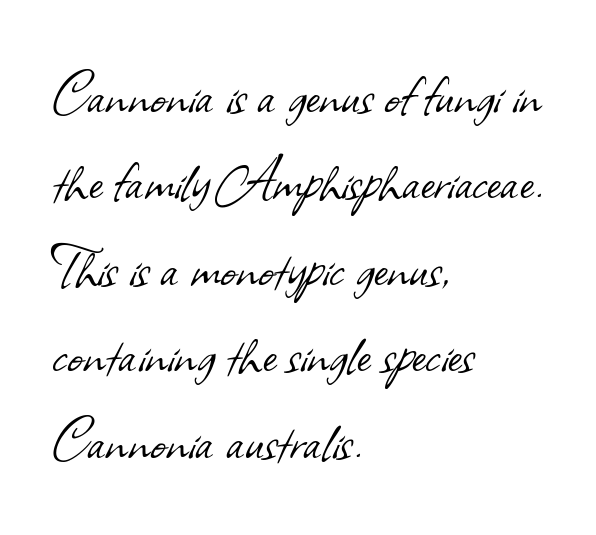
The image shows 66 px light sans-serif type; set left-aligned, normal line spacing (1.31x), normal letter spacing, not underlined; low stroke contrast and a small x-height.
